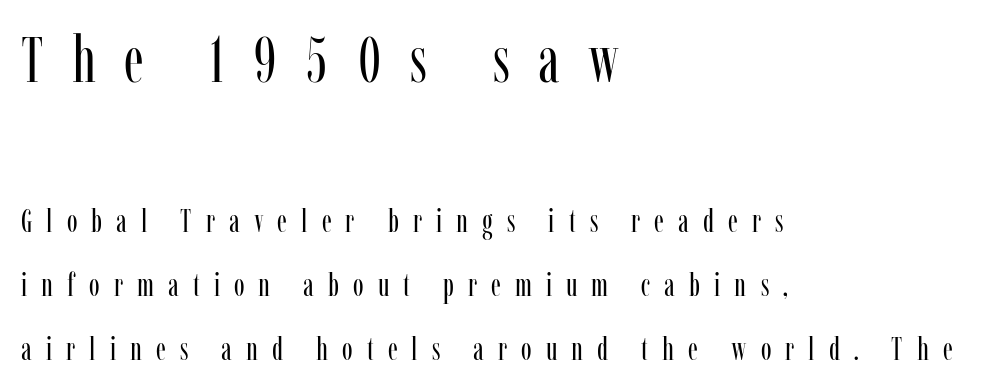
The image shows 64 px regular-weight, condensed serif type, upright; set left-aligned, loose line spacing (2.01x), unusually wide letter spacing (+0.44 em), not underlined; the first (top) block is 2.0x larger; low stroke contrast and a medium x-height.
